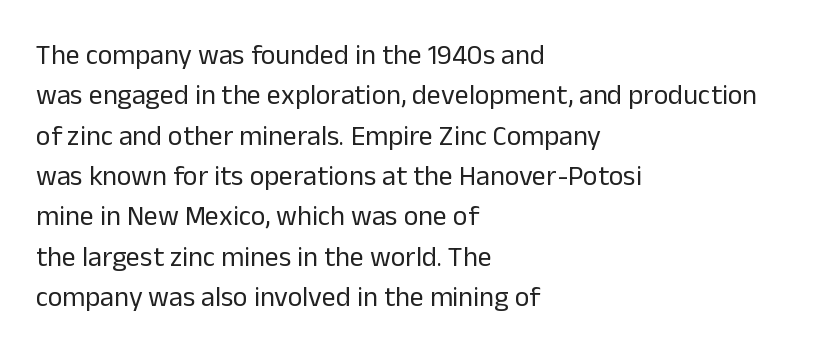
{"serif": "no", "italic": "no", "bold": "no", "weight": "regular", "width": "normal", "stroke_contrast": "low", "x_height": "medium", "monospaced": "no", "underline": "no", "align": "left", "line_spacing": "normal", "line_spacing_ratio": 1.44, "letter_spacing": "normal", "letter_spacing_em": 0.0, "glyph_px": 28}
